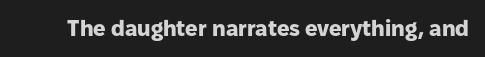
Short note: letters normally spaced. Words float on clear page, feet unadorned. The letters stand upright; this is a roman face. Heavy, bold letterforms.
